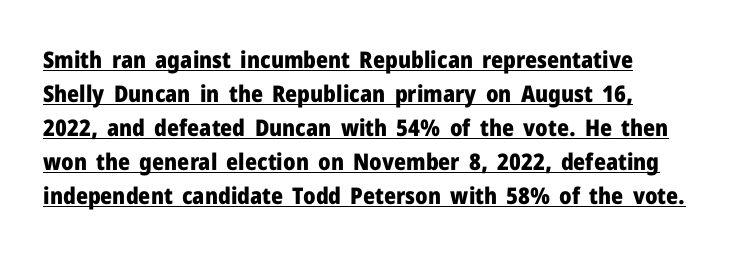
Q: Is the text bold? A: Yes.
Q: Is the text italic (slanted)? A: No, it is upright.
Q: Is the text underlined? A: Yes.
Q: Is the spacing between letters normal or unusually wide? A: Normal.
Q: Is the spacing between lines tight, normal or loose? A: Normal.
